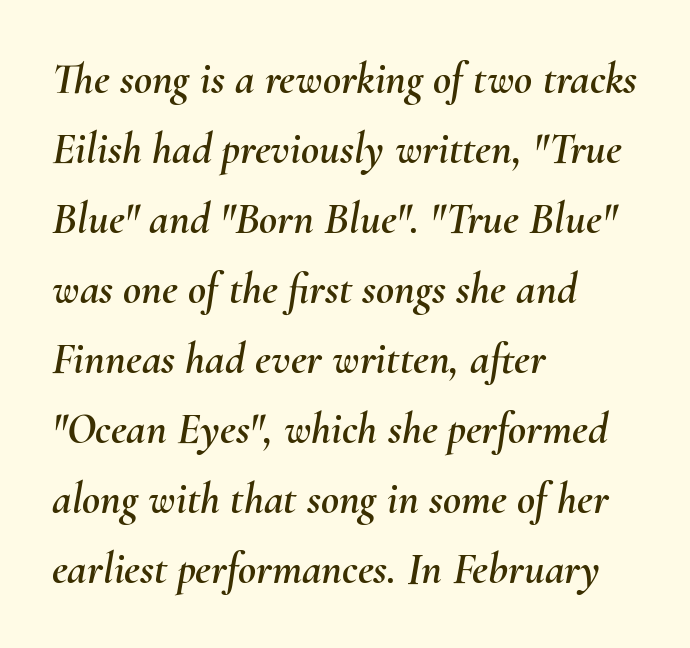
{"italic": "yes", "lean": "right", "slant_degrees": 10, "width": "normal", "stroke_contrast": "medium", "x_height": "small", "monospaced": "no", "underline": "no", "align": "left", "line_spacing": "normal", "line_spacing_ratio": 1.59, "letter_spacing": "normal", "letter_spacing_em": 0.0, "glyph_px": 44}
